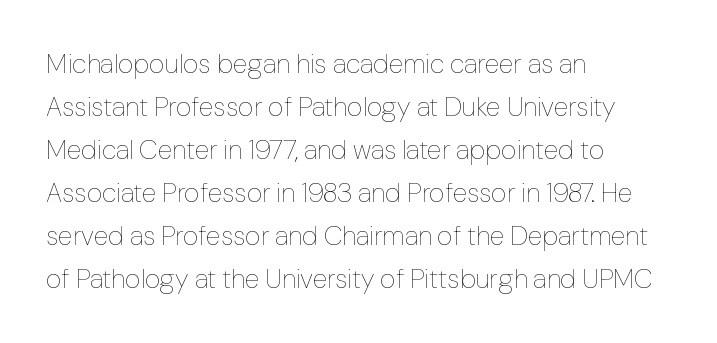
Line beginnings align vertically; line endings do not. Quick note: not italic, upright. No chunkiness to these letters — they're not bold. Default kerning and tracking; the words read as compact shapes.
